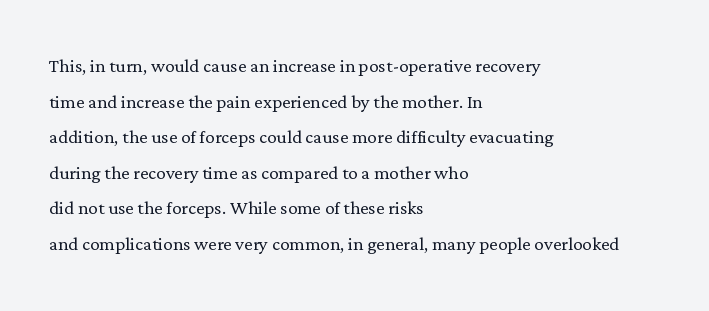
The image shows 24 px text type, upright; set left-aligned, normal line spacing (1.48x), normal letter spacing, not underlined.
